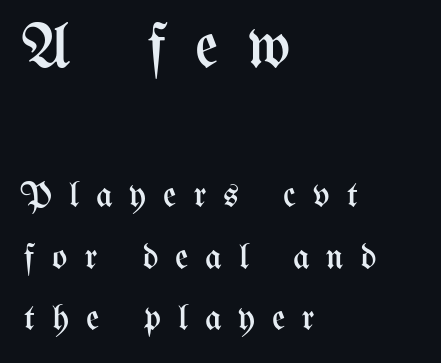
{"italic": "no", "bold": "no", "weight": "regular", "width": "condensed", "stroke_contrast": "medium", "x_height": "medium", "monospaced": "no", "underline": "no", "align": "left", "line_spacing_ratio": 1.71, "letter_spacing": "wide", "letter_spacing_em": 0.47, "larger_block": "first", "size_ratio": 1.75, "glyph_px": 63}
